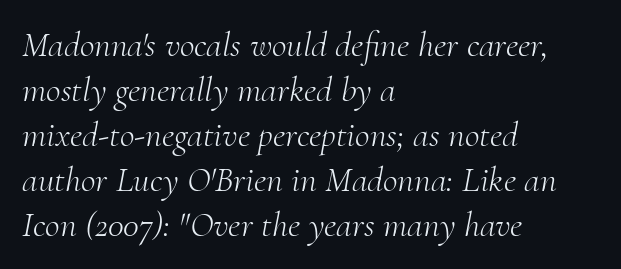
To sum up the face: it has serifs. No heavy texture on the line: the type isn't bold. The tracking reads as untouched default to a designer's eye. Here the designer chose a conventional face with non-uniform glyph widths. This sample keeps an unexceptional amount of space between lines. Every character sits at an angle, as italics do.
